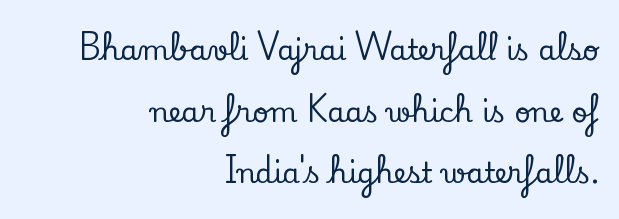
The image shows 28 px text type, upright; set right-aligned, loose line spacing (2.2x), normal letter spacing, not underlined; low stroke contrast and a small x-height.
